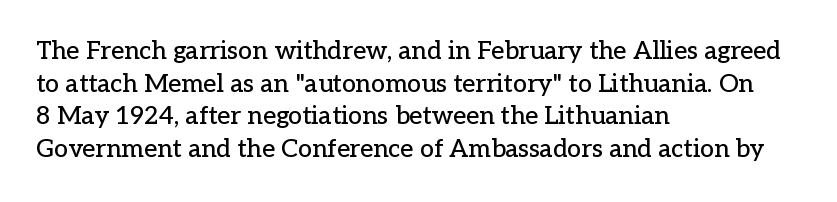
Q: Is the text italic (slanted)? A: No, it is upright.
Q: Is the text underlined? A: No.
Q: How is the paragraph aligned? A: Left-aligned.
Q: Is the spacing between letters normal or unusually wide? A: Normal.
Q: Is the spacing between lines tight, normal or loose? A: Normal.
